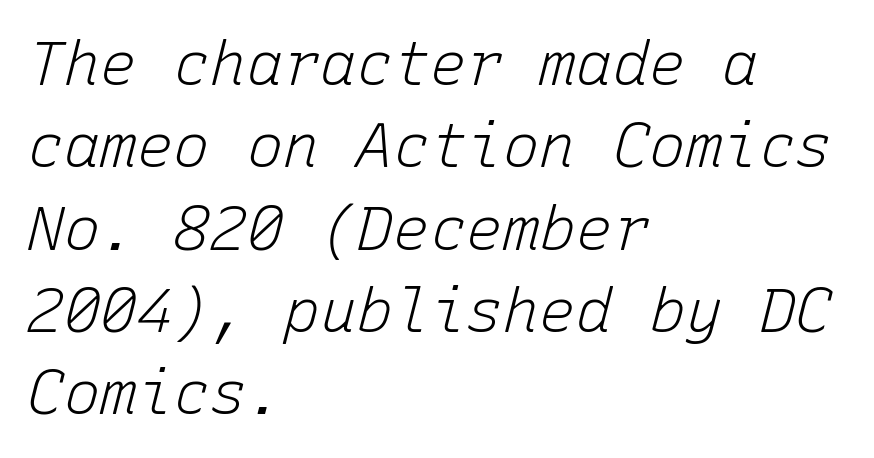
{"italic": "yes", "lean": "right", "slant_degrees": 15, "bold": "no", "weight": "light", "width": "normal", "stroke_contrast": "low", "x_height": "medium", "monospaced": "yes", "underline": "no", "align": "left", "line_spacing": "normal", "line_spacing_ratio": 1.35, "letter_spacing": "normal", "letter_spacing_em": 0.0, "glyph_px": 61}
